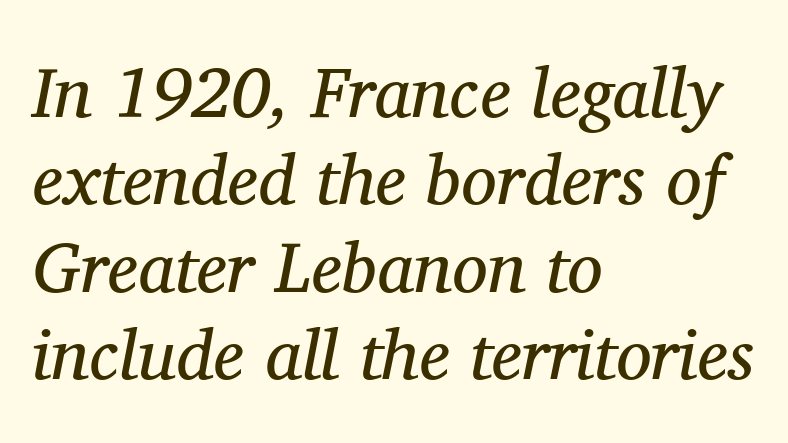
Q: Is the text bold? A: No.
Q: Is the text italic (slanted)? A: Yes, it leans right by about 11 degrees.
Q: Is the typeface a serif or a sans-serif typeface? A: Serif.
Q: Is the text underlined? A: No.
Q: How is the paragraph aligned? A: Left-aligned.
Q: Is the spacing between letters normal or unusually wide? A: Normal.
Q: Width (condensed, normal, or wide)? A: Normal.
Q: Stroke contrast? A: Medium.
Q: x-height? A: Medium.
Q: Monospaced? A: No.
